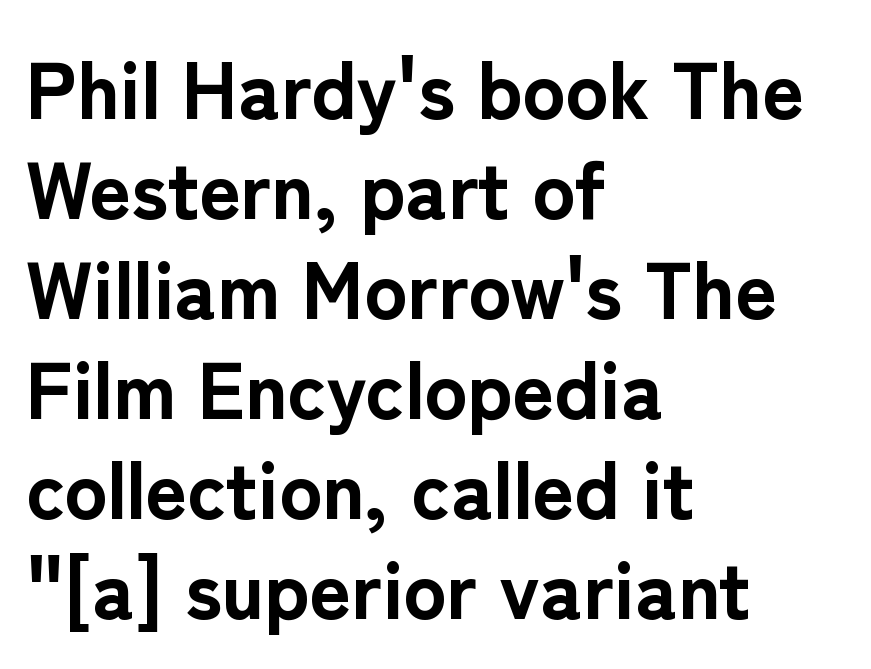
Q: Is the text bold? A: Yes.
Q: Is the text italic (slanted)? A: No, it is upright.
Q: Is the typeface a serif or a sans-serif typeface? A: Sans-serif.
Q: Is the text underlined? A: No.
Q: How is the paragraph aligned? A: Left-aligned.
Q: Is the spacing between letters normal or unusually wide? A: Normal.
Q: Is the spacing between lines tight, normal or loose? A: Normal.
Q: Width (condensed, normal, or wide)? A: Normal.
Q: Stroke contrast? A: Low.
Q: x-height? A: Medium.
Q: Monospaced? A: No.
